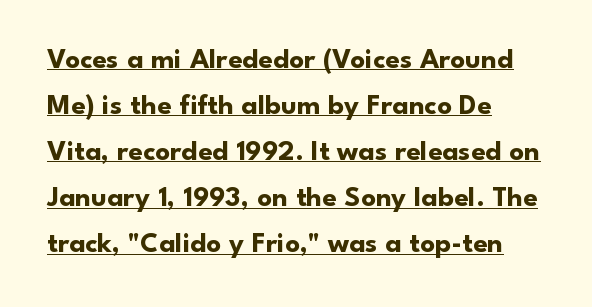
Q: Is the text bold? A: Yes.
Q: Is the text italic (slanted)? A: No, it is upright.
Q: Is the typeface a serif or a sans-serif typeface? A: Sans-serif.
Q: Is the text underlined? A: Yes.
Q: How is the paragraph aligned? A: Left-aligned.
Q: Is the spacing between letters normal or unusually wide? A: Normal.
Q: Is the spacing between lines tight, normal or loose? A: Normal.
Q: Width (condensed, normal, or wide)? A: Normal.
Q: Stroke contrast? A: Low.
Q: x-height? A: Small.
Q: Monospaced? A: No.
